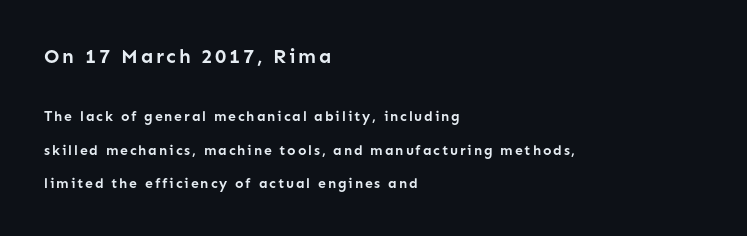
The image shows 20 px bold type, upright; set left-aligned, loose line spacing (2.37x), not underlined; the first (top) block is 1.43x larger.
